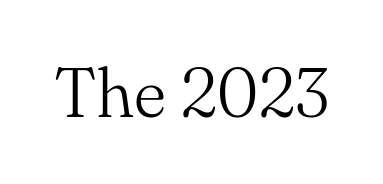
{"serif": "yes", "italic": "no", "bold": "no", "weight": "light", "width": "normal", "stroke_contrast": "medium", "x_height": "small", "monospaced": "no", "underline": "no", "letter_spacing": "normal", "letter_spacing_em": 0.0, "glyph_px": 69}
